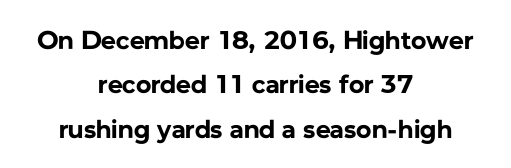
Q: Is the text bold? A: Yes.
Q: Is the text italic (slanted)? A: No, it is upright.
Q: Is the text underlined? A: No.
Q: How is the paragraph aligned? A: Centered.
Q: Is the spacing between letters normal or unusually wide? A: Normal.
